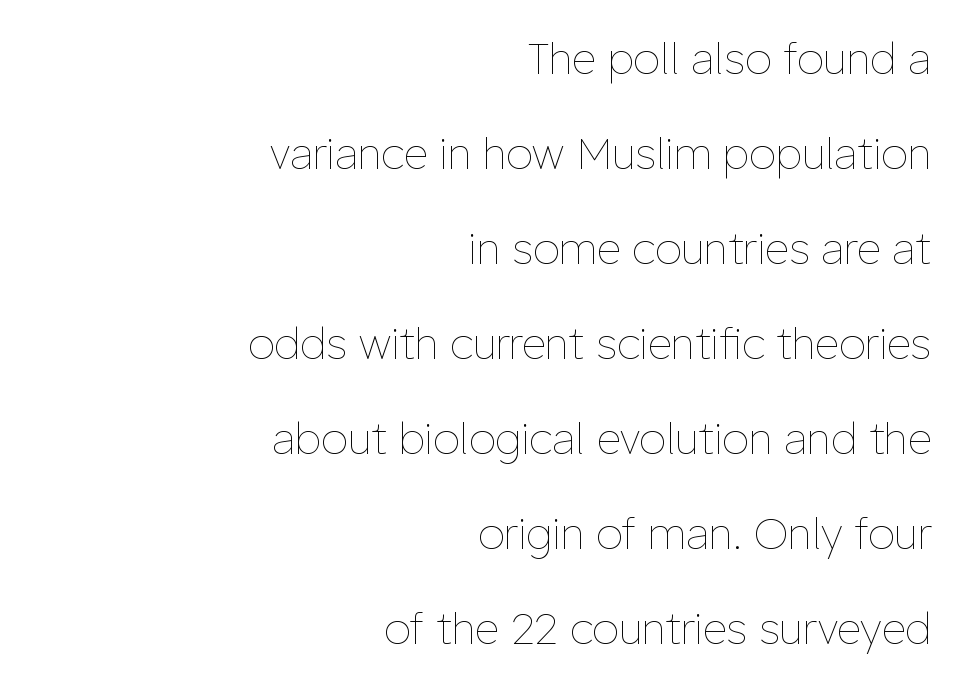
The image shows 43 px thin type, upright; set right-aligned, loose line spacing (2.21x), normal letter spacing, not underlined; low stroke contrast and a medium x-height.
